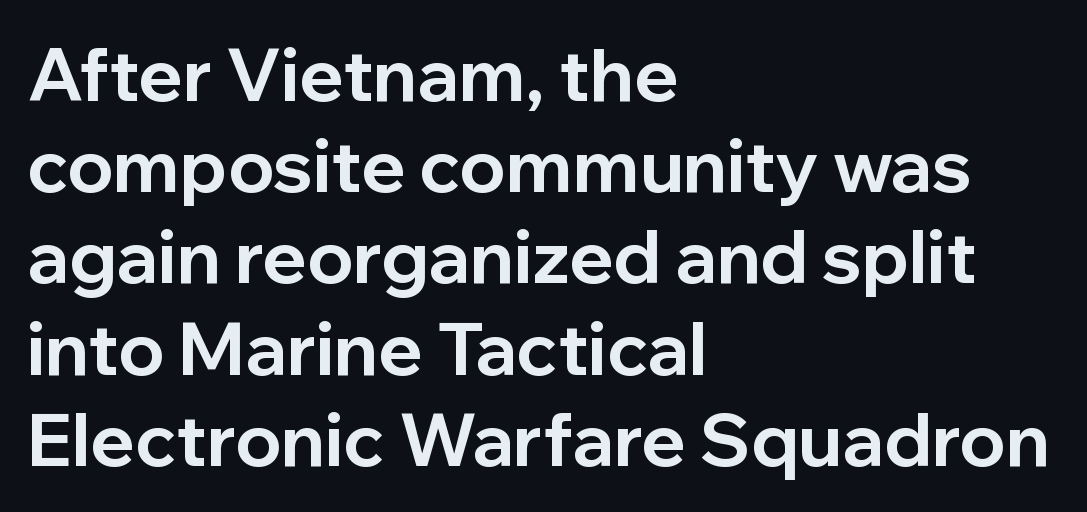
Q: Is the text bold? A: Yes.
Q: Is the text italic (slanted)? A: No, it is upright.
Q: Is the typeface a serif or a sans-serif typeface? A: Sans-serif.
Q: Is the text underlined? A: No.
Q: How is the paragraph aligned? A: Left-aligned.
Q: Is the spacing between letters normal or unusually wide? A: Normal.
Q: Is the spacing between lines tight, normal or loose? A: Normal.
Q: Width (condensed, normal, or wide)? A: Normal.
Q: Stroke contrast? A: Low.
Q: x-height? A: Medium.
Q: Monospaced? A: No.
